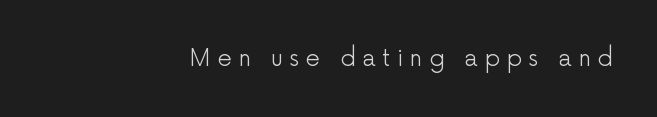
Ascenders rise straight up at ninety degrees. The area under the type is left untouched. Leftover space on each line is placed entirely before the opening word. Words appear elongated and porous because spacing is wide.
